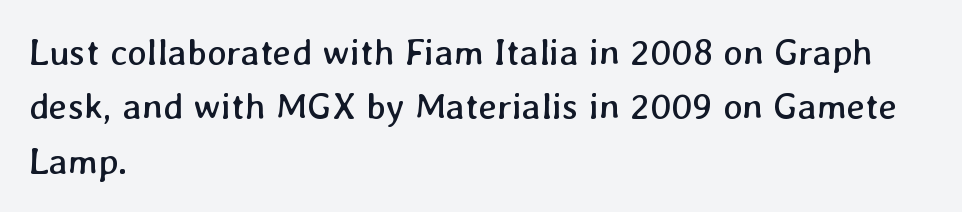
The image shows 37 px regular-weight type; set left-aligned, normal line spacing (1.47x), normal letter spacing, not underlined; low stroke contrast and a medium x-height.
